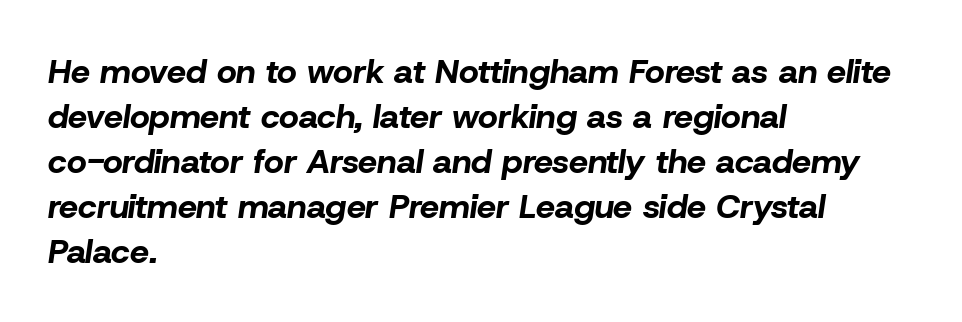
There is no visible air inserted between adjacent glyphs. The zone under the glyphs is completely vacant. The glyphs look as if they've been sheared to an angle. The space between consecutive lines is moderate. This sample has the flowing, uneven cadence of proportional lettering. Heft: maximum for text — a bold.
